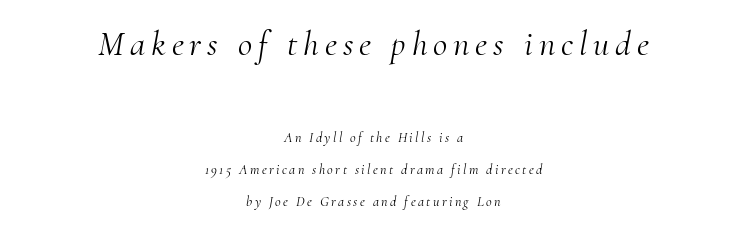
Widely set lines give the paragraph a tall, airy silhouette. Would a proofreader flag this as italicized? Yes. Each letter keeps its own natural width here, so spacing adapts to shape. Note: serifs present on the glyphs. Rule under the text: the space is simply empty.
